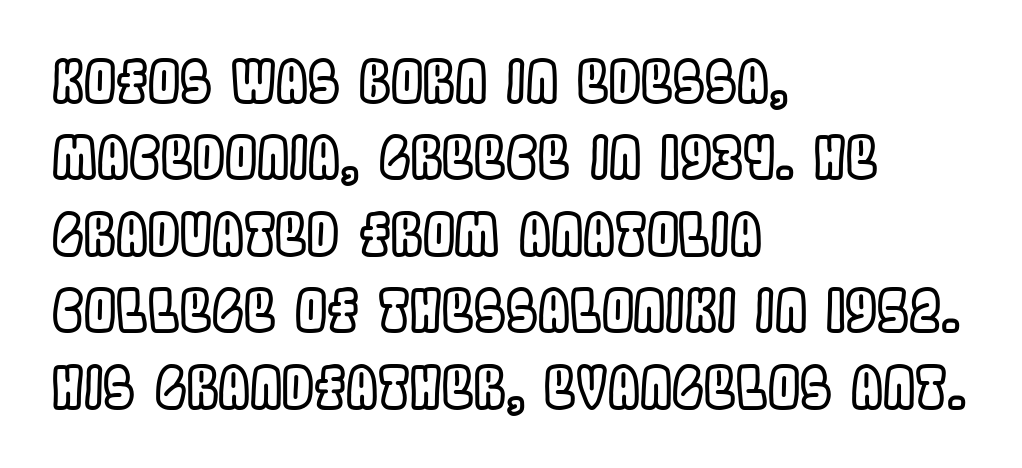
{"italic": "no", "width": "condensed", "x_height": "large", "monospaced": "no", "underline": "no", "align": "left", "line_spacing": "normal", "line_spacing_ratio": 1.34, "letter_spacing": "normal", "letter_spacing_em": 0.0, "glyph_px": 57}
